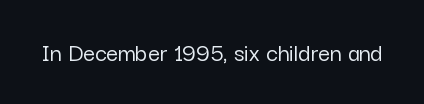
Q: Is the text italic (slanted)? A: No, it is upright.
Q: Is the text underlined? A: No.
Q: Is the spacing between letters normal or unusually wide? A: Normal.
